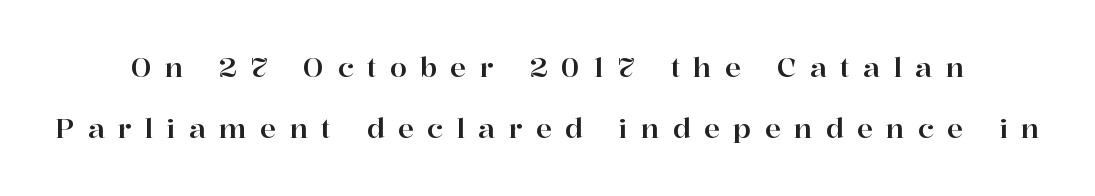
The image shows 27 px text type, upright; set loose line spacing (2.26x), unusually wide letter spacing (+0.49 em), not underlined.
